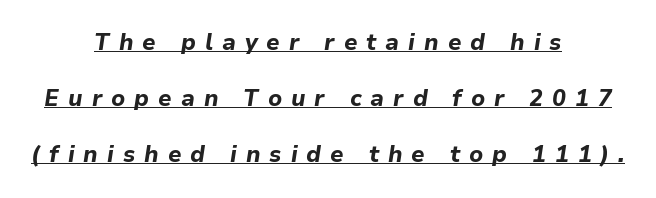
The image shows 23 px bold type, italic (leaning right); set centered, loose line spacing (2.44x), unusually wide letter spacing (+0.39 em), underlined.
